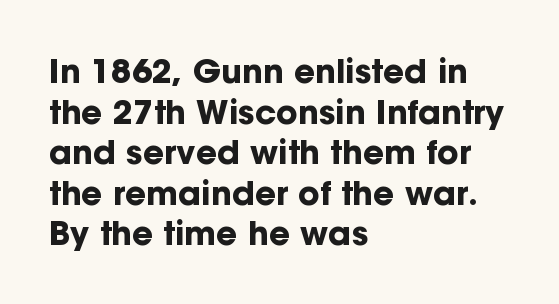
{"serif": "no", "italic": "no", "bold": "yes", "weight": "bold", "width": "normal", "stroke_contrast": "low", "x_height": "medium", "monospaced": "no", "underline": "no", "align": "left", "line_spacing_ratio": 1.23, "letter_spacing": "normal", "letter_spacing_em": 0.0, "glyph_px": 33}
